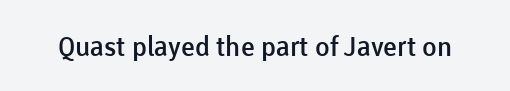
Q: Is the text bold? A: Semi-bold.
Q: Is the text italic (slanted)? A: No, it is upright.
Q: Is the text underlined? A: No.
Q: Is the spacing between letters normal or unusually wide? A: Normal.
